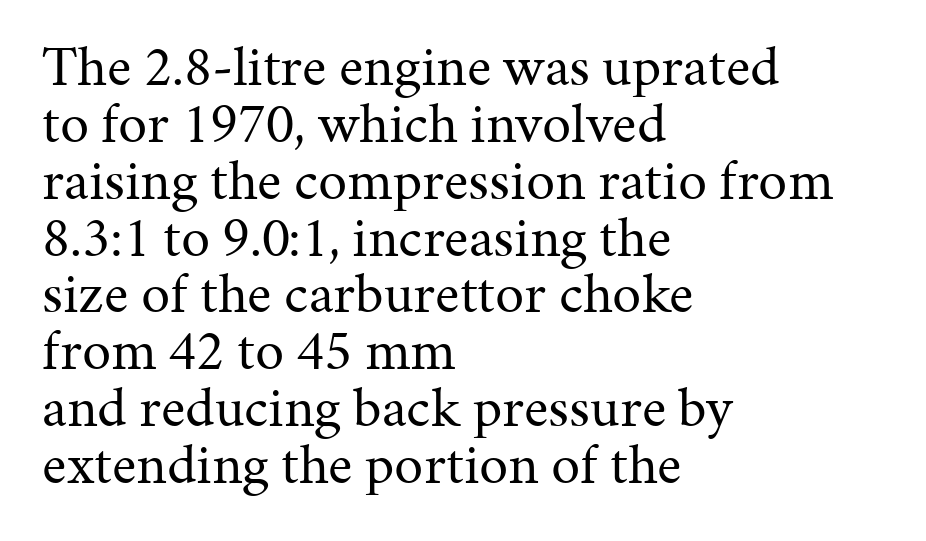
Q: Is the text bold? A: No.
Q: Is the text italic (slanted)? A: No, it is upright.
Q: Is the typeface a serif or a sans-serif typeface? A: Serif.
Q: Is the text underlined? A: No.
Q: How is the paragraph aligned? A: Left-aligned.
Q: Is the spacing between letters normal or unusually wide? A: Normal.
Q: Is the spacing between lines tight, normal or loose? A: Tight.
Q: Width (condensed, normal, or wide)? A: Normal.
Q: Stroke contrast? A: Medium.
Q: x-height? A: Medium.
Q: Monospaced? A: No.
